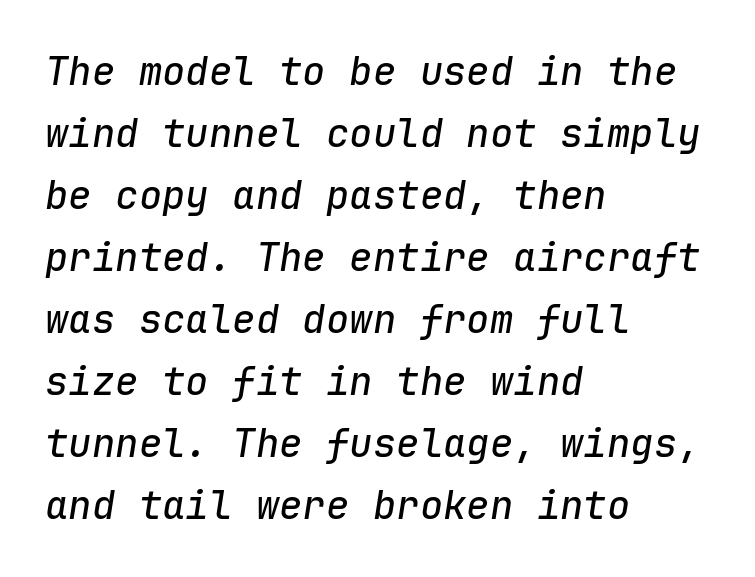
{"italic": "yes", "lean": "right", "slant_degrees": 9, "width": "normal", "stroke_contrast": "low", "x_height": "medium", "monospaced": "yes", "underline": "no", "align": "left", "line_spacing": "normal", "line_spacing_ratio": 1.59, "letter_spacing": "normal", "letter_spacing_em": 0.0, "glyph_px": 39}
